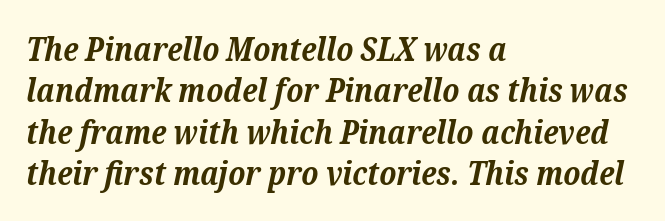
The image shows 32 px bold serif type, italic (leaning right); set left-aligned, normal line spacing (1.29x), normal letter spacing, not underlined; medium stroke contrast and a medium x-height.
